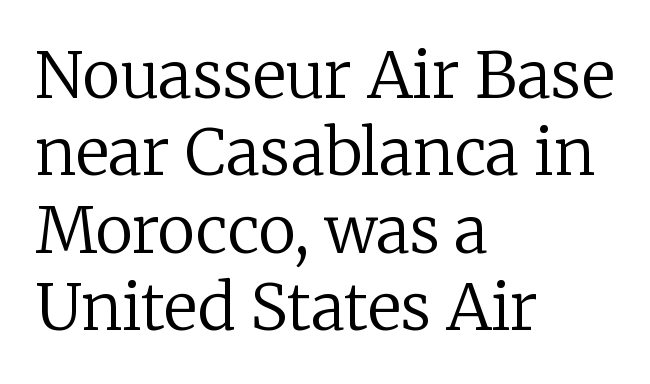
Q: Is the text bold? A: No.
Q: Is the text italic (slanted)? A: No, it is upright.
Q: Is the typeface a serif or a sans-serif typeface? A: Serif.
Q: Is the text underlined? A: No.
Q: How is the paragraph aligned? A: Left-aligned.
Q: Is the spacing between letters normal or unusually wide? A: Normal.
Q: Width (condensed, normal, or wide)? A: Normal.
Q: Stroke contrast? A: Low.
Q: x-height? A: Medium.
Q: Monospaced? A: No.
